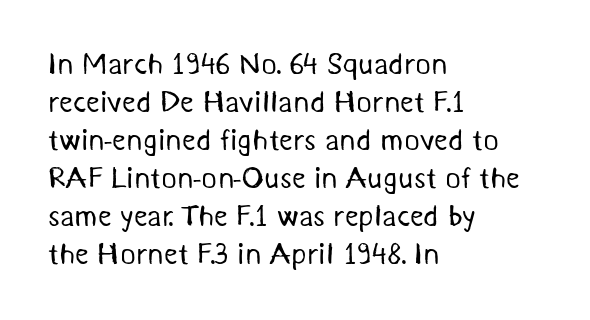
{"serif": "no", "bold": "no", "weight": "regular", "width": "normal", "stroke_contrast": "medium", "x_height": "medium", "monospaced": "no", "underline": "no", "align": "left", "line_spacing": "normal", "line_spacing_ratio": 1.27, "letter_spacing": "normal", "letter_spacing_em": 0.0, "glyph_px": 30}
